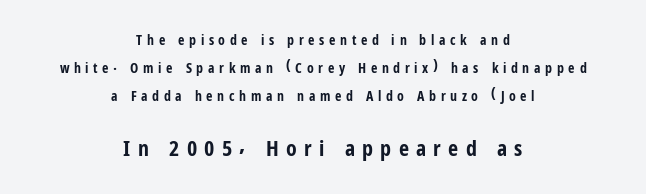
The text block is weighted toward neither margin, spreading evenly from the middle. Its strokes are broad and dark, the hallmark of bold type. This sample uses an upright cut, with every glyph sitting square on the baseline. Compare the two chunks: the lower has the greater cap height.
